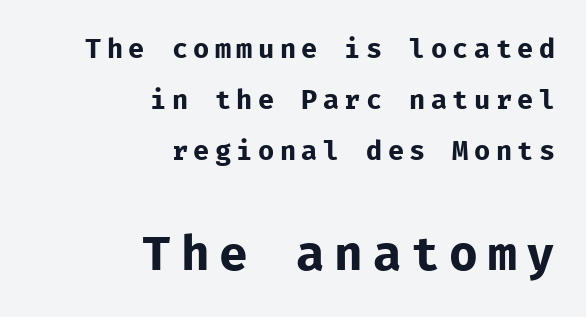
Q: Is the text bold? A: No.
Q: Is the text italic (slanted)? A: No, it is upright.
Q: Is the typeface a serif or a sans-serif typeface? A: Sans-serif.
Q: Is the text underlined? A: No.
Q: How is the paragraph aligned? A: Right-aligned.
Q: Is the spacing between letters normal or unusually wide? A: Unusually wide.
Q: Which block of text is set in a larger size, the first (top) or the second (bottom)? A: The second (bottom) one.
Q: Width (condensed, normal, or wide)? A: Normal.
Q: Stroke contrast? A: Low.
Q: x-height? A: Medium.
Q: Monospaced? A: Yes.
